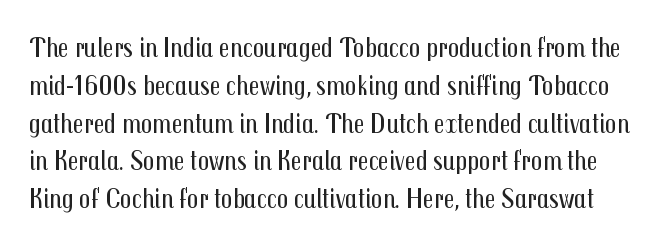
The image shows 28 px regular-weight, condensed sans-serif type, upright; set normal line spacing (1.35x), normal letter spacing, not underlined; medium stroke contrast and a medium x-height.
